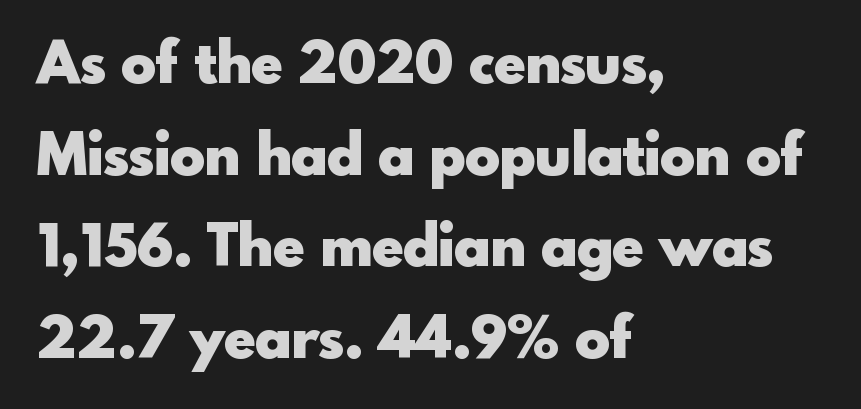
You could call the tracking neutral — neither tight nor loose. The specimen omits any rule beneath the text block's lines. The line-height multiplier appears to be the usual default. The characters display no serif detailing; their extremities are plain. Italic: no, the glyphs are upright roman. The rendering uses natural spacing where letterforms have individual widths.
